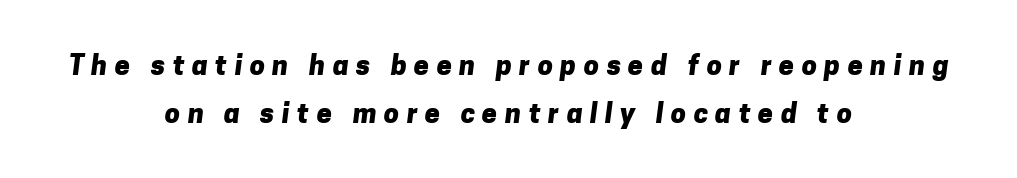
{"bold": "yes", "underline": "no", "align": "center", "line_spacing_ratio": 1.77, "letter_spacing": "wide", "letter_spacing_em": 0.28, "glyph_px": 27}
